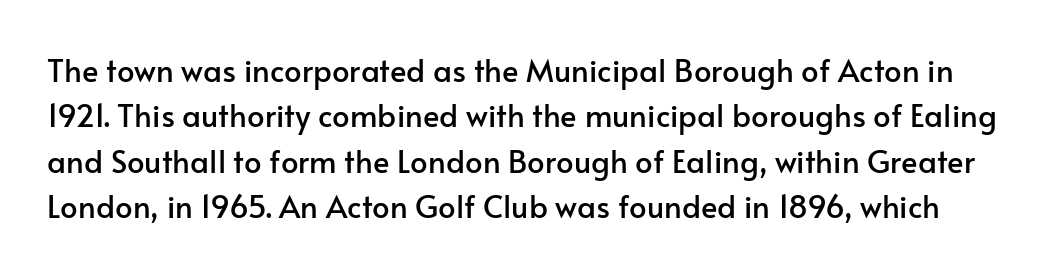
{"serif": "no", "italic": "no", "width": "normal", "stroke_contrast": "low", "x_height": "small", "monospaced": "no", "underline": "no", "line_spacing": "normal", "line_spacing_ratio": 1.46, "letter_spacing": "normal", "letter_spacing_em": 0.0, "glyph_px": 31}
